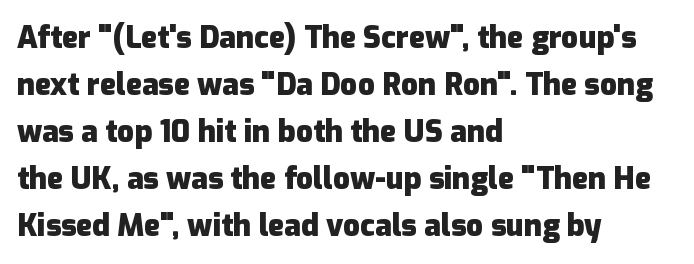
Observe the ordinary spacing: letters are neighbours, not strangers. Compared with typical paragraphs, the rows here are spaced about the same. This is roman type, the default non-slanted kind. Do the characters align in a grid? No, the font is proportional.
